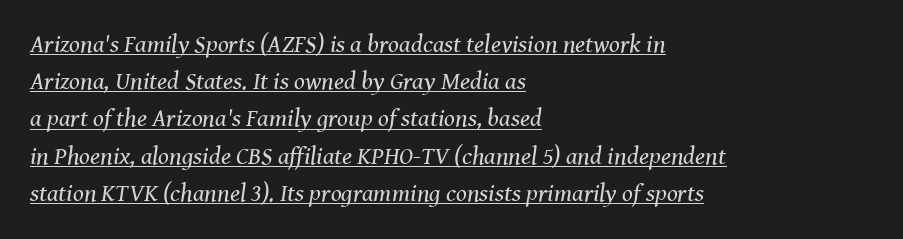
How would I describe the line gaps? Plain and ordinary. Spacing between characters is what you'd get straight out of the box. Yep, that's italic — everything's leaning. Emphasis is given by a line drawn under the lettering. One-word summary of the alignment: left. The font is comparable to plain body text, perhaps lighter.
